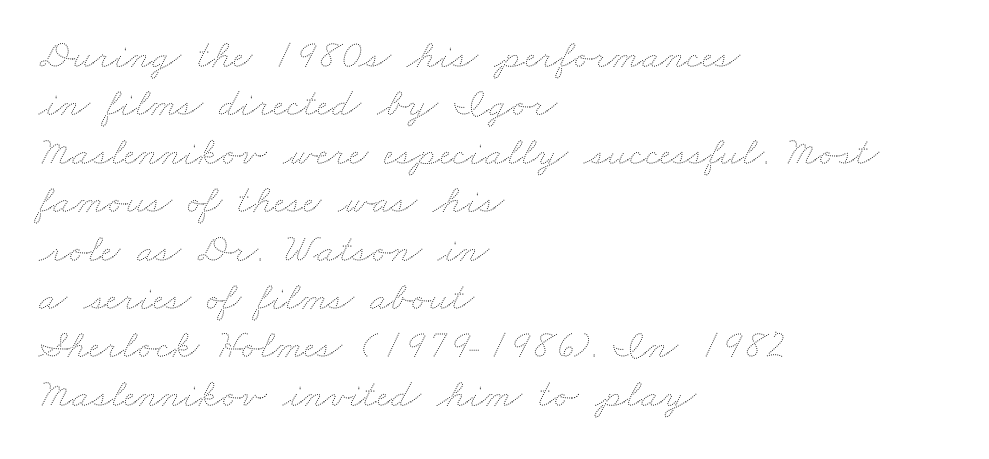
Q: Is the text bold? A: No.
Q: Is the text underlined? A: No.
Q: How is the paragraph aligned? A: Left-aligned.
Q: Is the spacing between letters normal or unusually wide? A: Normal.
Q: Width (condensed, normal, or wide)? A: Wide.
Q: Stroke contrast? A: Medium.
Q: x-height? A: Small.
Q: Monospaced? A: No.
